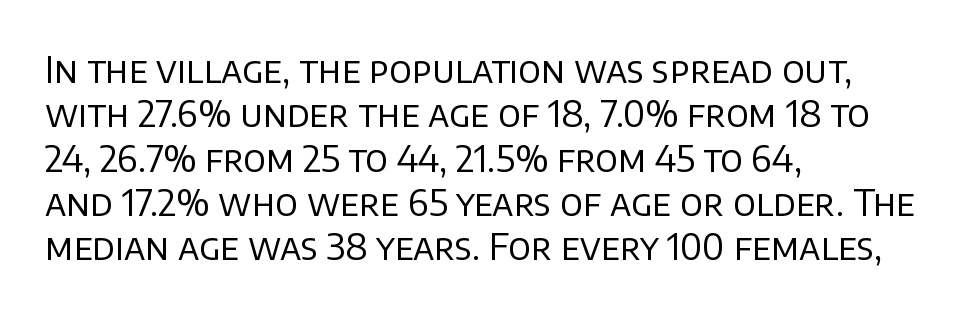
Q: Is the text bold? A: No.
Q: Is the text italic (slanted)? A: No, it is upright.
Q: Is the typeface a serif or a sans-serif typeface? A: Sans-serif.
Q: Is the text underlined? A: No.
Q: How is the paragraph aligned? A: Left-aligned.
Q: Is the spacing between letters normal or unusually wide? A: Normal.
Q: Width (condensed, normal, or wide)? A: Normal.
Q: Stroke contrast? A: Low.
Q: x-height? A: Large.
Q: Monospaced? A: No.
